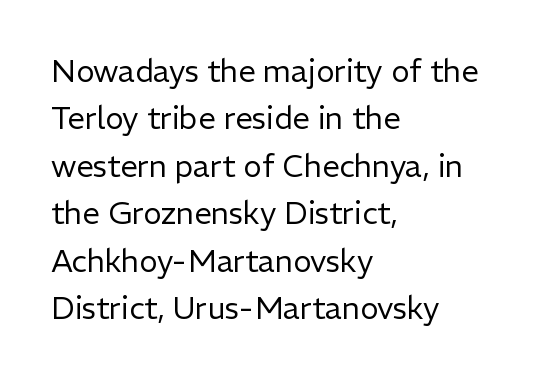
Regarding serifs, this sample does without them. Think standard paragraph weight, or any step lighter than that. The face used here is proportionally spaced, like ordinary book or web type. The letters stand upright; this is a roman face. Nobody drew a line under any word here. The passage is arranged the way most books set body copy — flush left.
